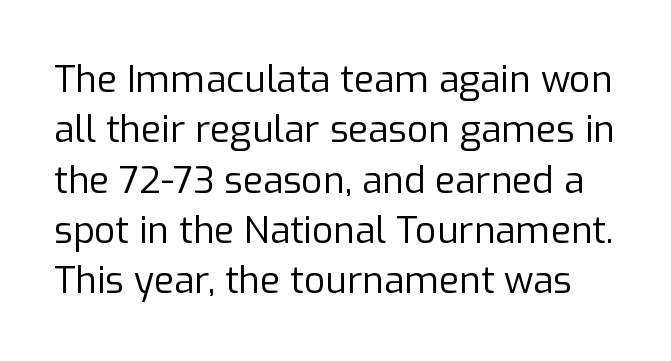
The font sits on the lighter half of the weight spectrum, regular included. The type sits square on the baseline with zero lean. The space between consecutive lines is moderate. Serif or sans? Sans — the stroke terminals are bare.
